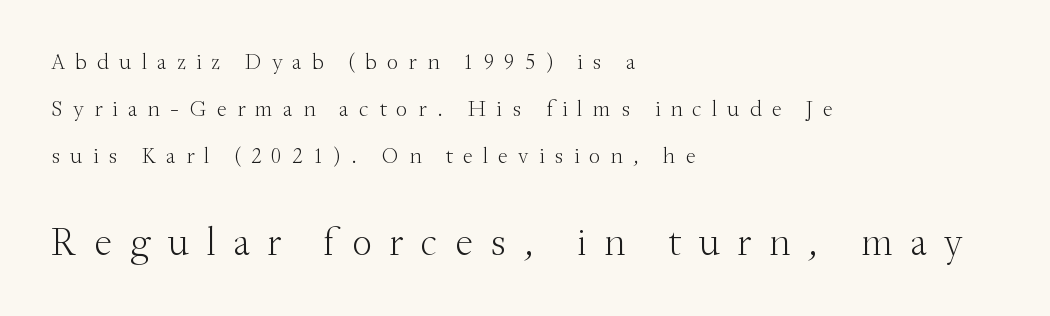
Teacher's note: observe the even left margin — that is flush-left alignment. Words float on clear page, feet unadorned. Loose tracking; the words dissolve into strings of separated letters. Think standard paragraph weight, or any step lighter than that. Note the varied advance widths — an 'i' is clearly narrower than an 'm'. Is this a sans? No — the strokes have serifs.
